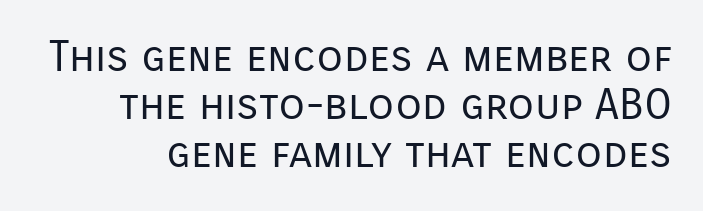
Q: Is the text bold? A: No.
Q: Is the text italic (slanted)? A: No, it is upright.
Q: Is the typeface a serif or a sans-serif typeface? A: Sans-serif.
Q: Is the text underlined? A: No.
Q: Is the spacing between letters normal or unusually wide? A: Normal.
Q: Is the spacing between lines tight, normal or loose? A: Tight.
Q: Width (condensed, normal, or wide)? A: Normal.
Q: Stroke contrast? A: Low.
Q: x-height? A: Medium.
Q: Monospaced? A: No.
